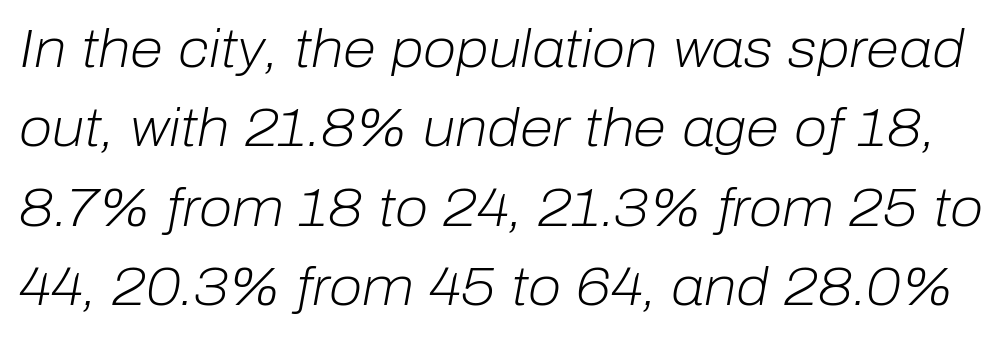
The image shows 54 px light type, italic (leaning right); set normal line spacing (1.47x), normal letter spacing, not underlined; low stroke contrast and a medium x-height.
